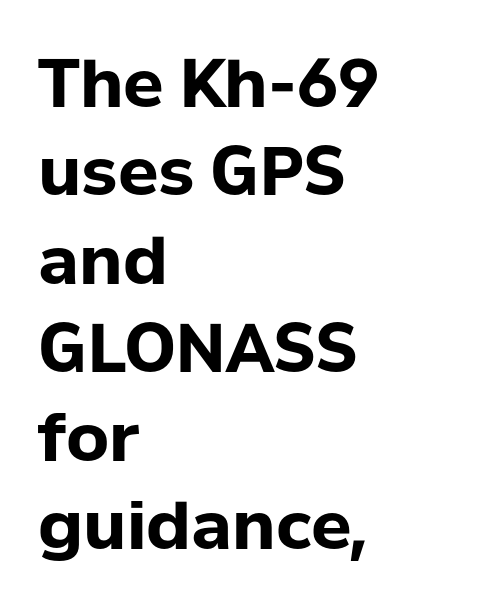
The face used here is proportionally spaced, like ordinary book or web type. The sample has been set heavy, in full bold. Each word holds together tightly as a unit, with standard inter-letter gaps. Evenly set lines give the paragraph a standard silhouette.
